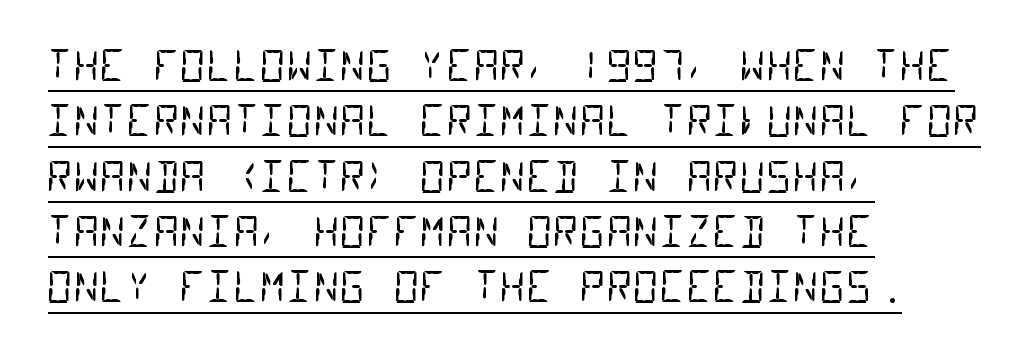
{"serif": "no", "bold": "no", "weight": "regular", "width": "condensed", "stroke_contrast": "low", "x_height": "large", "monospaced": "yes", "underline": "yes", "align": "left", "line_spacing": "normal", "line_spacing_ratio": 1.35, "letter_spacing": "normal", "letter_spacing_em": 0.0, "glyph_px": 41}
